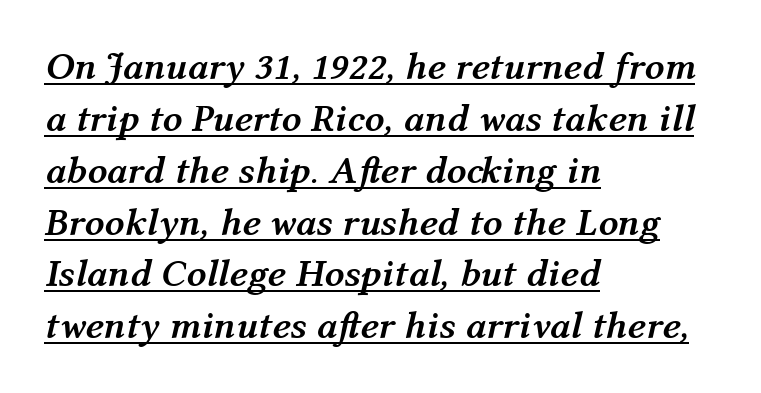
Regarding leading, the lines here are spaced in the standard way. Heft: maximum for text — a bold. Observe the ordinary spacing: letters are neighbours, not strangers. A typesetter would mark this as italic. Varying glyph widths throughout — classic text-font behaviour. Horizontally, the lines are justified to the leading edge only.
